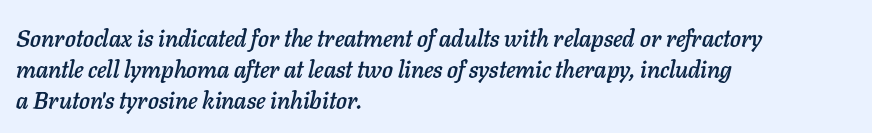
In terms of posture, this sample is oblique. Beneath every word, the page is bare. The lines sit at an ordinary, default distance from one another. Line starts are locked; line ends wander. Caption: standard tracking, unaltered.
